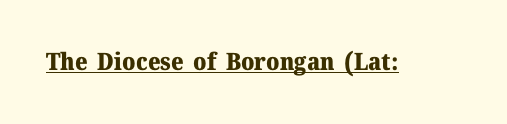
Q: Is the text bold? A: Yes.
Q: Is the text italic (slanted)? A: No, it is upright.
Q: Is the text underlined? A: Yes.
Q: Is the spacing between letters normal or unusually wide? A: Normal.
